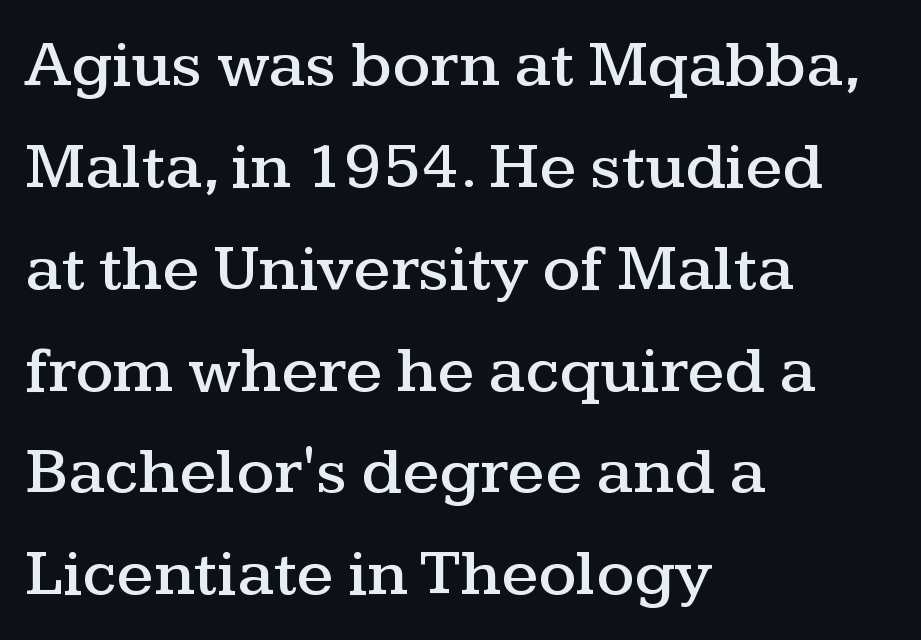
Are there feet on the stems? There are — it's a serif. Each row of text sits above clean, open space. A typesetter would call this proportional, since set widths differ per character. How would I describe the line gaps? Plain and ordinary. Teacher's note: observe the even left margin — that is flush-left alignment.
